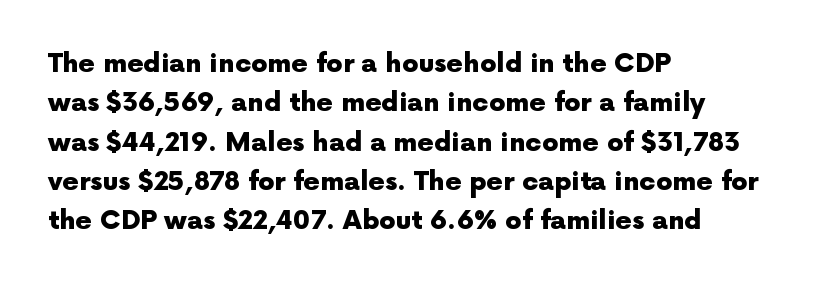
Typeset ragged right — the left edge is the straight one. The passage shown is not underscored anywhere. The lettering stays uniformly vertical, giving the passage a roman look. Short note: letters normally spaced.
